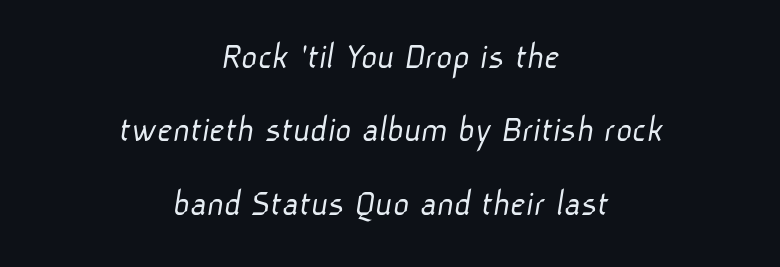
The paragraph shown floats in the horizontal middle. Look at the bottom of the vertical strokes: they stop flat, with no serifs. Varying glyph widths throughout — classic text-font behaviour. The weight would be labelled regular, book, light, or lighter still. The horizontal fit of the characters is conventional and even.
